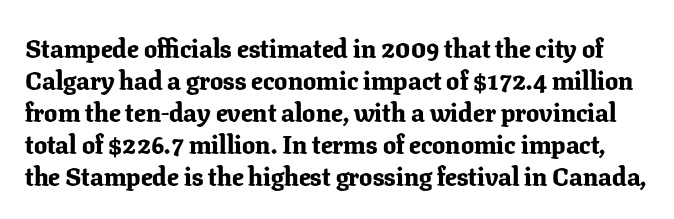
Q: Is the text bold? A: Yes.
Q: Is the text italic (slanted)? A: No, it is upright.
Q: Is the text underlined? A: No.
Q: Is the spacing between letters normal or unusually wide? A: Normal.
